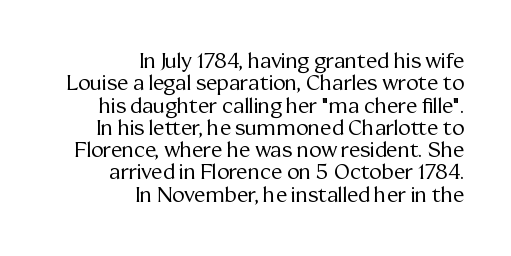
Tall strokes in this sample are plumb rather than angled. Vertical stems look standard width or narrower in stroke. This sample trades vertical openness for compactness between lines. Nobody touched the tracking dial on this one. Clear beneath every line of the passage. Leftover space on each line is placed entirely before the opening word.
